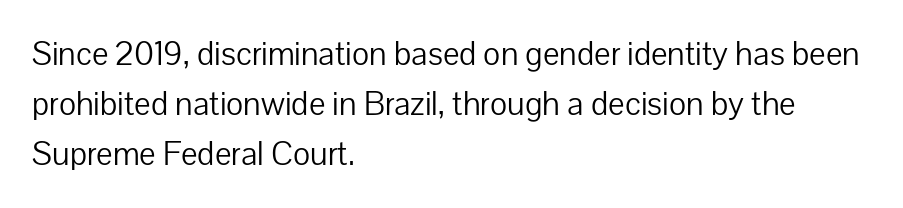
Underlining? Definitely not there. Spacing verdict: proportional, widths tailored to each character. Posture: vertical. Does the type have serifs? No, each stem ends abruptly.
